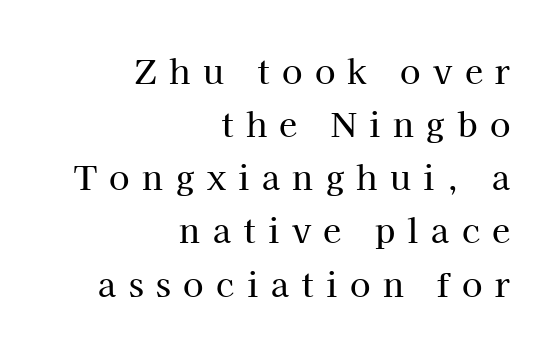
Tracking here is generous; glyphs stand well apart from one another. Here the designer chose a conventional face with non-uniform glyph widths. Every row of glyphs terminates at an identical x-position on the right. Regarding serifs, this sample has them. Successive baselines arrive at the customary interval.
